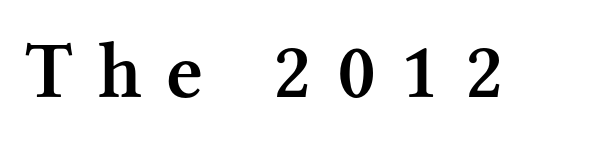
The image shows 80 px semibold serif type, upright; set unusually wide letter spacing (+0.31 em), not underlined; medium stroke contrast and a medium x-height.
